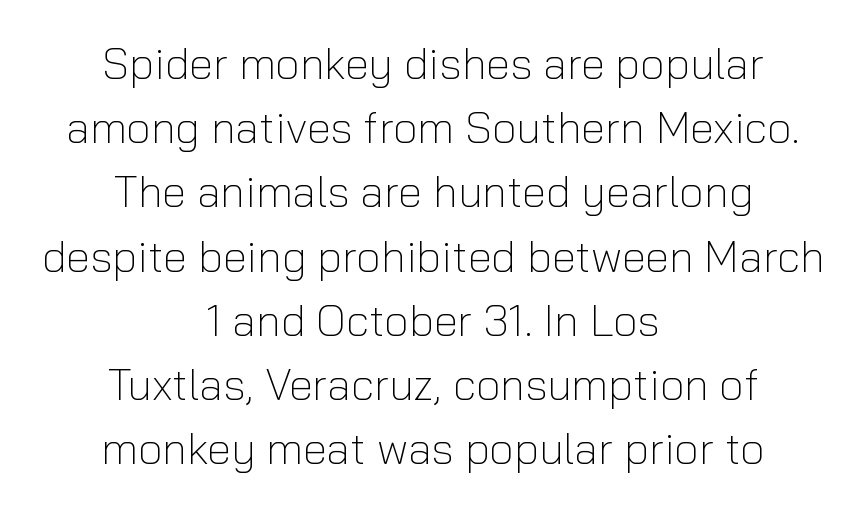
Q: Is the text bold? A: No.
Q: Is the text italic (slanted)? A: No, it is upright.
Q: Is the typeface a serif or a sans-serif typeface? A: Sans-serif.
Q: Is the text underlined? A: No.
Q: How is the paragraph aligned? A: Centered.
Q: Is the spacing between letters normal or unusually wide? A: Normal.
Q: Is the spacing between lines tight, normal or loose? A: Normal.
Q: Width (condensed, normal, or wide)? A: Normal.
Q: Stroke contrast? A: Low.
Q: x-height? A: Medium.
Q: Monospaced? A: No.
